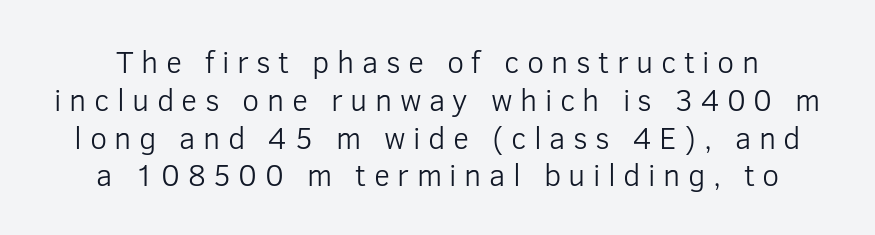
Q: Is the text bold? A: No.
Q: Is the text italic (slanted)? A: No, it is upright.
Q: Is the typeface a serif or a sans-serif typeface? A: Sans-serif.
Q: Is the text underlined? A: No.
Q: Is the spacing between letters normal or unusually wide? A: Unusually wide.
Q: Width (condensed, normal, or wide)? A: Normal.
Q: Stroke contrast? A: Low.
Q: x-height? A: Medium.
Q: Monospaced? A: No.
